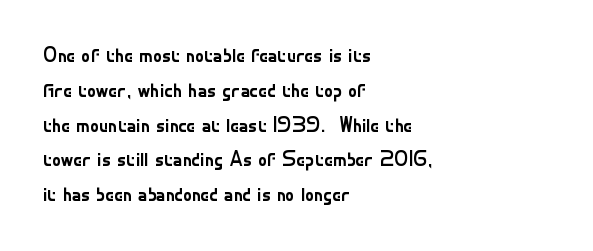
{"italic": "no", "bold": "no", "underline": "no", "align": "left", "line_spacing": "normal", "line_spacing_ratio": 1.58, "letter_spacing": "normal", "letter_spacing_em": 0.0, "glyph_px": 22}
